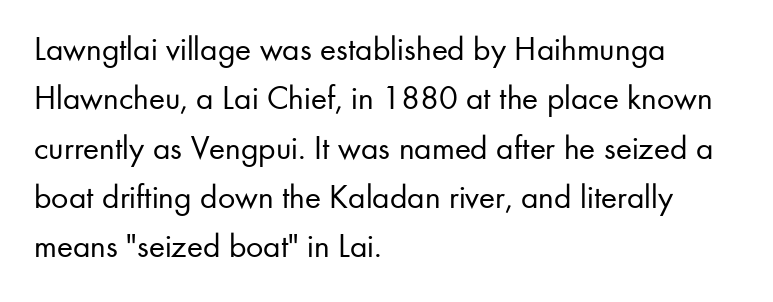
Q: Is the text bold? A: No.
Q: Is the text italic (slanted)? A: No, it is upright.
Q: Is the typeface a serif or a sans-serif typeface? A: Sans-serif.
Q: Is the text underlined? A: No.
Q: How is the paragraph aligned? A: Left-aligned.
Q: Is the spacing between letters normal or unusually wide? A: Normal.
Q: Is the spacing between lines tight, normal or loose? A: Normal.
Q: Width (condensed, normal, or wide)? A: Normal.
Q: Stroke contrast? A: Low.
Q: x-height? A: Small.
Q: Monospaced? A: No.
